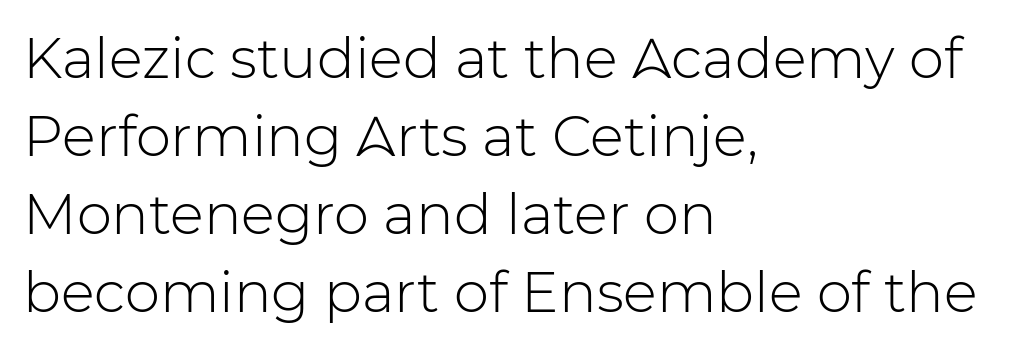
Q: Is the text bold? A: No.
Q: Is the text italic (slanted)? A: No, it is upright.
Q: Is the typeface a serif or a sans-serif typeface? A: Sans-serif.
Q: Is the text underlined? A: No.
Q: How is the paragraph aligned? A: Left-aligned.
Q: Is the spacing between letters normal or unusually wide? A: Normal.
Q: Is the spacing between lines tight, normal or loose? A: Normal.
Q: Width (condensed, normal, or wide)? A: Normal.
Q: Stroke contrast? A: Low.
Q: x-height? A: Medium.
Q: Monospaced? A: No.
